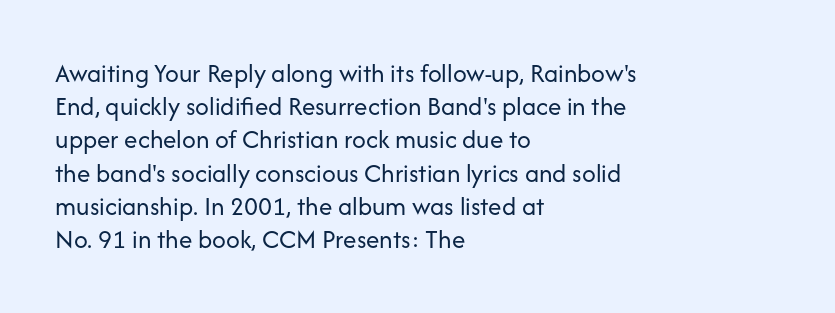
The image shows 27 px text type, upright; set left-aligned, line spacing 1.23x, normal letter spacing, not underlined.
